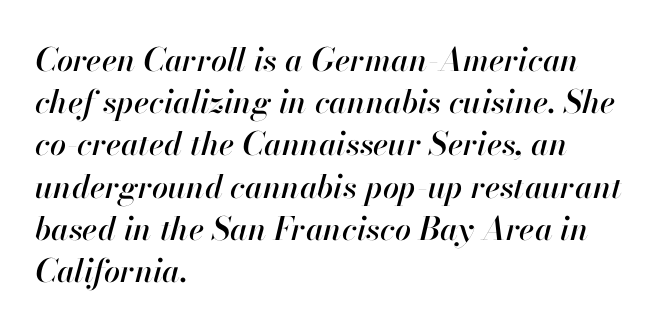
A student would call this left alignment; a typographer would say flush left, rag right. Horizontal bands of white between lines are of average thickness. The letterforms sit shoulder to shoulder at normal distance. The baseline area is clear. Proportional: the letters do not fall into vertical columns.
